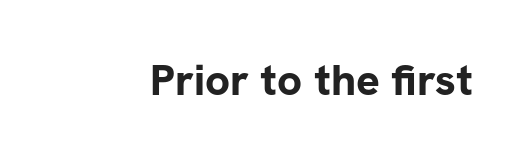
{"serif": "no", "italic": "no", "bold": "yes", "weight": "bold", "width": "normal", "stroke_contrast": "low", "x_height": "medium", "monospaced": "no", "underline": "no", "letter_spacing": "normal", "letter_spacing_em": 0.0, "glyph_px": 44}
